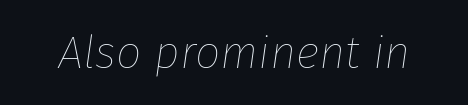
The image shows 45 px thin type, italic (leaning right); set normal letter spacing, not underlined; low stroke contrast and a medium x-height.
